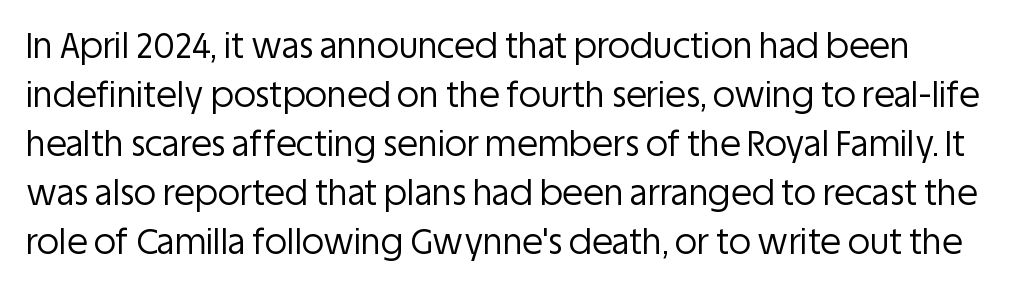
{"serif": "no", "italic": "no", "bold": "no", "weight": "regular", "width": "normal", "stroke_contrast": "low", "x_height": "large", "monospaced": "no", "underline": "no", "line_spacing": "normal", "line_spacing_ratio": 1.44, "letter_spacing": "normal", "letter_spacing_em": 0.0, "glyph_px": 34}
